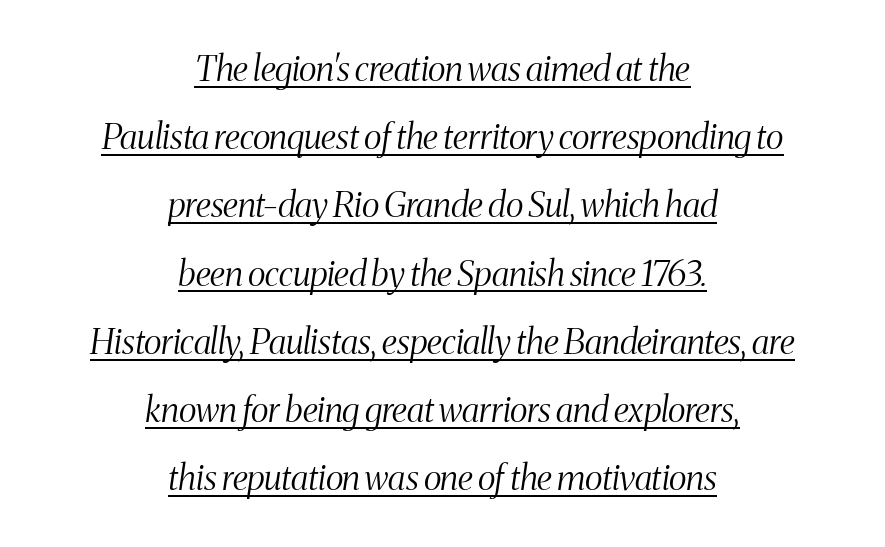
Q: Is the text bold? A: No.
Q: Is the text italic (slanted)? A: Yes, it leans right by about 8 degrees.
Q: Is the typeface a serif or a sans-serif typeface? A: Serif.
Q: Is the text underlined? A: Yes.
Q: How is the paragraph aligned? A: Centered.
Q: Is the spacing between letters normal or unusually wide? A: Normal.
Q: Is the spacing between lines tight, normal or loose? A: Loose.
Q: Width (condensed, normal, or wide)? A: Condensed.
Q: Stroke contrast? A: Medium.
Q: x-height? A: Medium.
Q: Monospaced? A: No.
